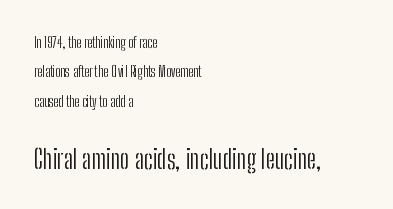
The image shows 26 px text type, upright; set left-aligned, loose line spacing (2.09x), normal letter spacing, not underlined; the second (bottom) block is 1.86x larger.
